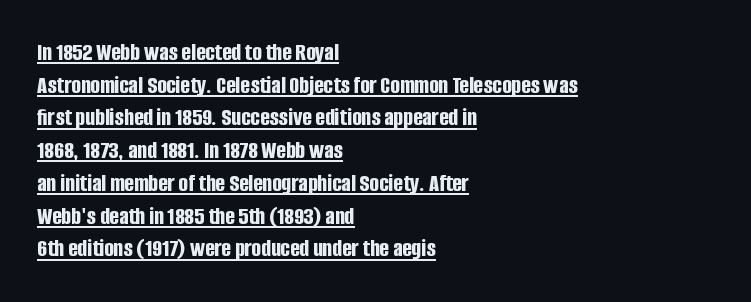
{"italic": "no", "bold": "yes", "underline": "yes", "align": "left", "line_spacing": "normal", "line_spacing_ratio": 1.31, "letter_spacing": "normal", "letter_spacing_em": 0.0, "glyph_px": 25}
